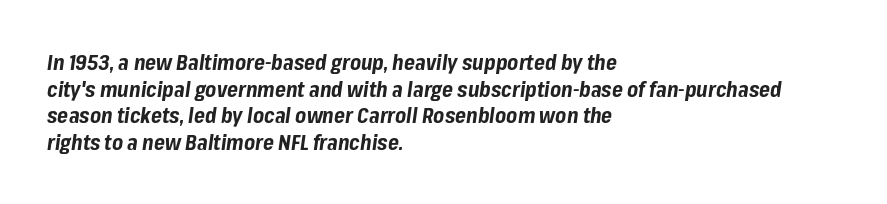
{"italic": "yes", "lean": "right", "slant_degrees": 8, "bold": "yes", "underline": "no", "align": "left", "line_spacing": "normal", "line_spacing_ratio": 1.27, "letter_spacing": "normal", "letter_spacing_em": 0.0, "glyph_px": 21}
